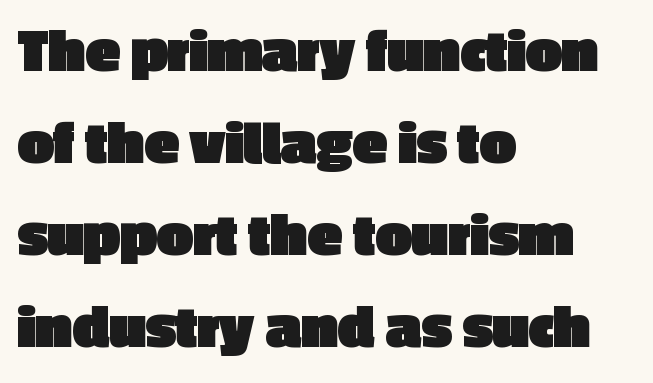
The image shows 64 px heavy sans-serif type, upright; set left-aligned, normal line spacing (1.44x), normal letter spacing, not underlined; a medium x-height.
